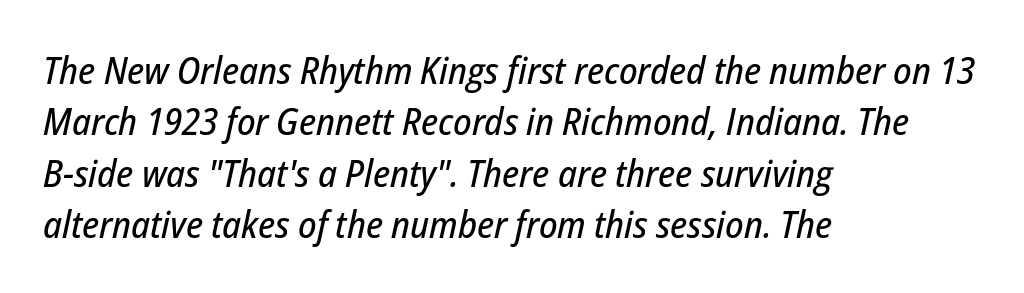
The image shows 38 px condensed type, italic (leaning right); set left-aligned, normal line spacing (1.35x), normal letter spacing, not underlined; low stroke contrast and a medium x-height.
